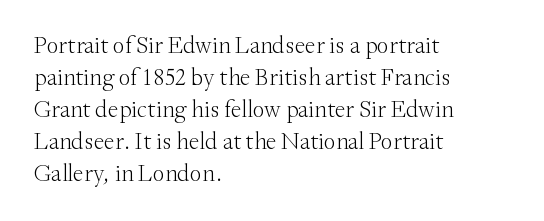
The image shows 24 px text type, upright; set left-aligned, normal line spacing (1.33x), normal letter spacing, not underlined.
